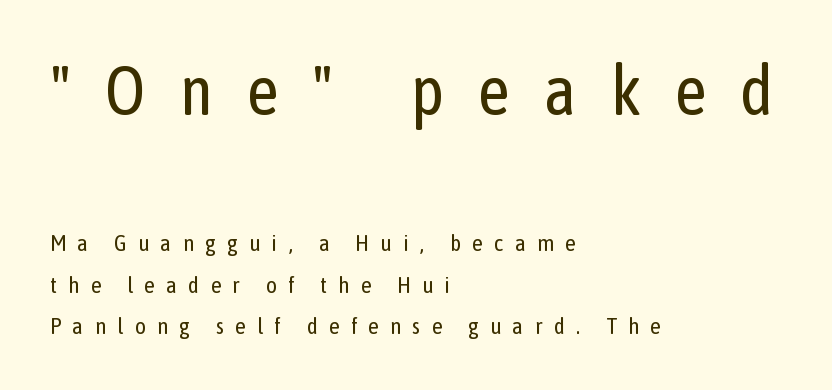
{"serif": "no", "italic": "no", "bold": "no", "weight": "regular", "width": "condensed", "stroke_contrast": "low", "x_height": "medium", "monospaced": "no", "underline": "no", "align": "left", "line_spacing_ratio": 1.8, "letter_spacing": "wide", "letter_spacing_em": 0.49, "larger_block": "first", "size_ratio": 3.0, "glyph_px": 69}
